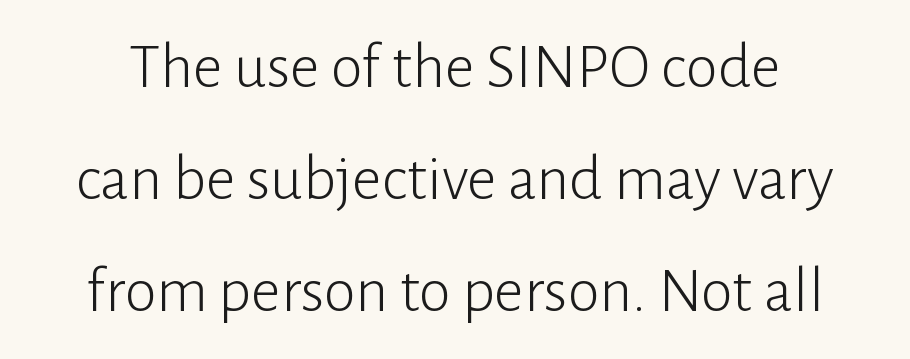
Q: Is the text bold? A: No.
Q: Is the text italic (slanted)? A: No, it is upright.
Q: Is the typeface a serif or a sans-serif typeface? A: Sans-serif.
Q: Is the text underlined? A: No.
Q: Is the spacing between letters normal or unusually wide? A: Normal.
Q: Width (condensed, normal, or wide)? A: Normal.
Q: Stroke contrast? A: Low.
Q: x-height? A: Medium.
Q: Monospaced? A: No.
